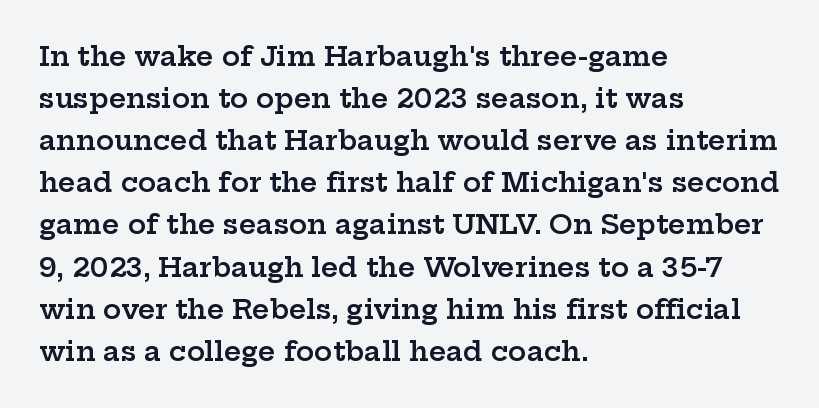
Successive baselines arrive at the customary interval. These lines stack with their left ends in a neat column. Italic? Not at all — the glyphs are vertical. The tracking reads as untouched default to a designer's eye.
